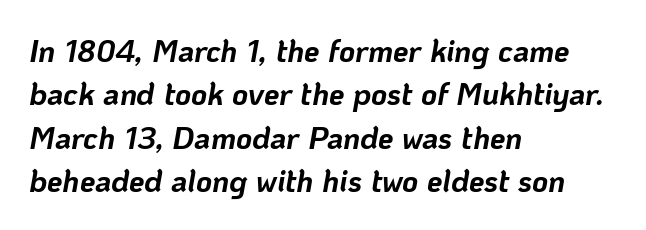
{"italic": "yes", "lean": "right", "slant_degrees": 10, "bold": "yes", "weight": "bold", "width": "normal", "stroke_contrast": "low", "x_height": "medium", "monospaced": "no", "underline": "no", "align": "left", "line_spacing": "normal", "line_spacing_ratio": 1.4, "letter_spacing": "normal", "letter_spacing_em": 0.0, "glyph_px": 31}
